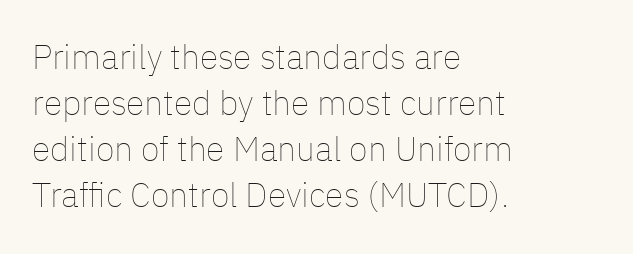
The text block is weighted toward the left margin, trailing off unevenly rightward. Vertical stems look standard width or narrower in stroke. Quick note: interline space is typical. This sample has the flowing, uneven cadence of proportional lettering. Rule under the text: the space is simply empty. This sample uses an upright cut, with every glyph sitting square on the baseline.
